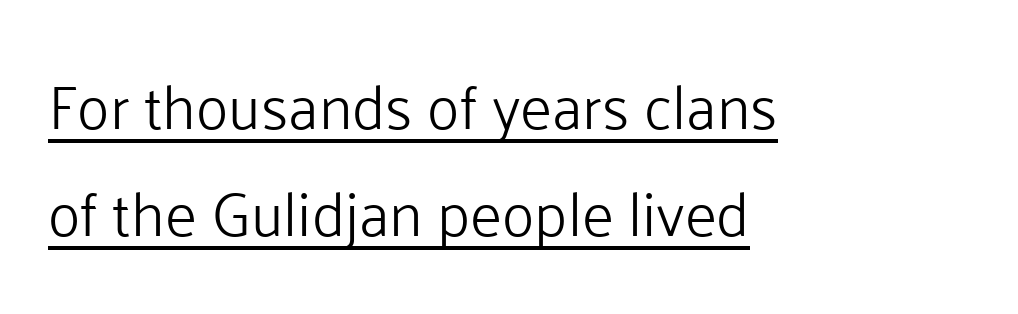
Q: Is the text bold? A: No.
Q: Is the text italic (slanted)? A: No, it is upright.
Q: Is the typeface a serif or a sans-serif typeface? A: Sans-serif.
Q: Is the text underlined? A: Yes.
Q: How is the paragraph aligned? A: Left-aligned.
Q: Is the spacing between letters normal or unusually wide? A: Normal.
Q: Width (condensed, normal, or wide)? A: Normal.
Q: Stroke contrast? A: Low.
Q: x-height? A: Medium.
Q: Monospaced? A: No.
